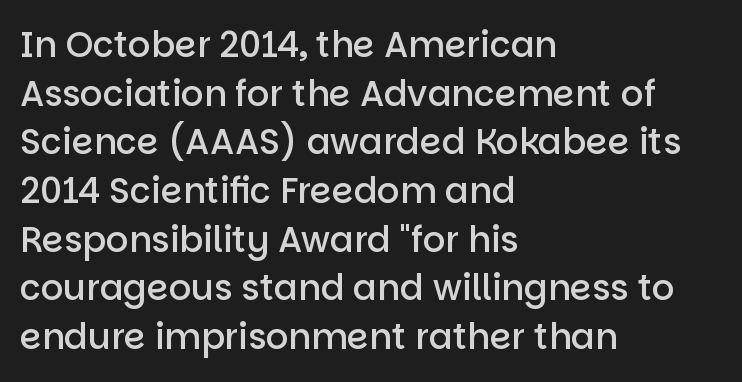
Q: Is the text bold? A: Semi-bold.
Q: Is the text italic (slanted)? A: No, it is upright.
Q: Is the typeface a serif or a sans-serif typeface? A: Sans-serif.
Q: Is the text underlined? A: No.
Q: How is the paragraph aligned? A: Left-aligned.
Q: Is the spacing between letters normal or unusually wide? A: Normal.
Q: Is the spacing between lines tight, normal or loose? A: Normal.
Q: Width (condensed, normal, or wide)? A: Normal.
Q: Stroke contrast? A: Low.
Q: x-height? A: Large.
Q: Monospaced? A: No.
